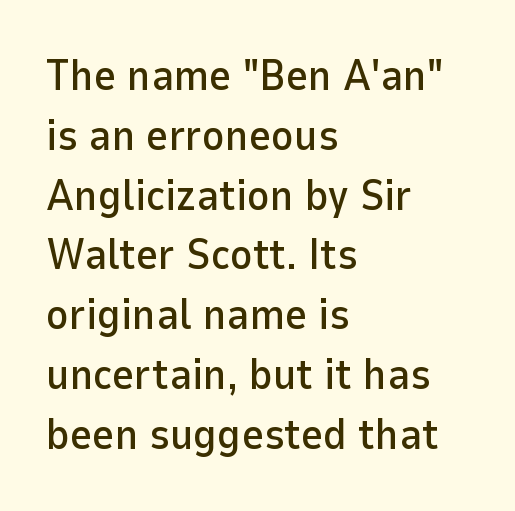
The face used here is rendered with its standard letterfit. The lines are quadded left. This block has exactly the height ordinary leading produces. Check the space under the baseline: it is left empty. A typesetter would mark this as roman, not italic.
